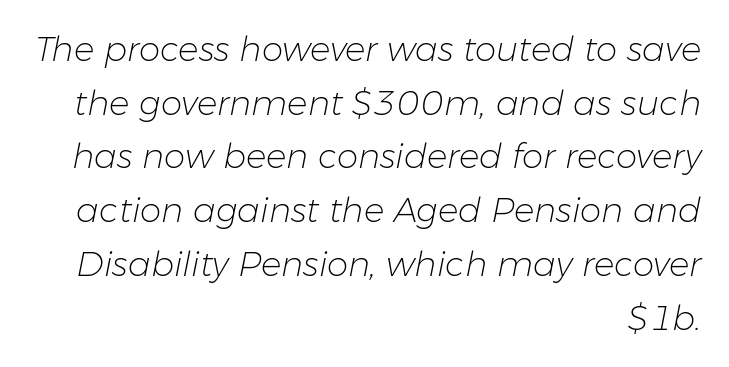
{"italic": "yes", "lean": "right", "slant_degrees": 11, "bold": "no", "weight": "light", "width": "normal", "stroke_contrast": "low", "x_height": "medium", "monospaced": "no", "underline": "no", "align": "right", "line_spacing": "normal", "line_spacing_ratio": 1.58, "letter_spacing": "normal", "letter_spacing_em": 0.0, "glyph_px": 34}
